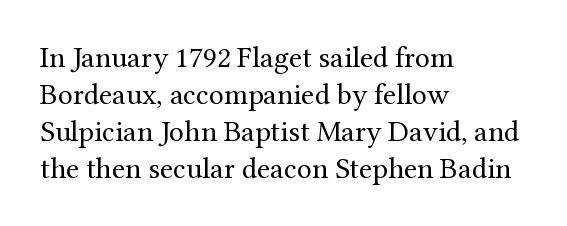
Posture: straight, roman, zero tilt. Yep, those are serifs on the letters. The baseline area is clear. Looks like regular typesetting: each glyph gets only the width it needs.
